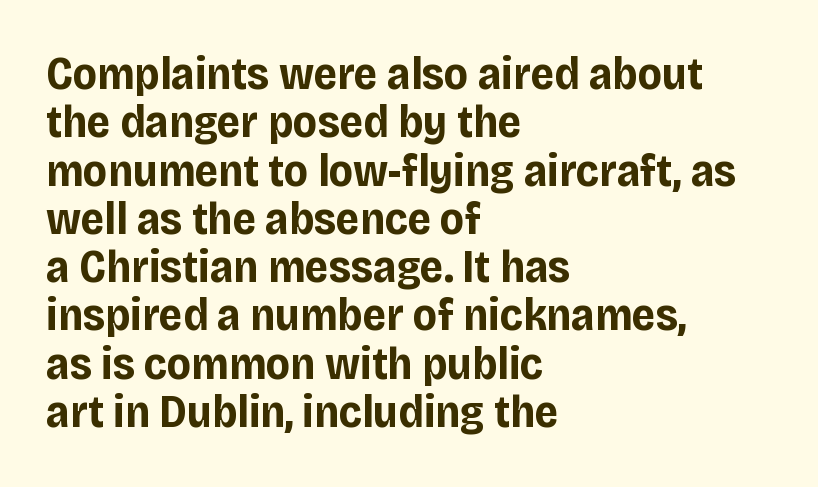
In terms of letterform style, serifs are entirely absent. The strip under each line holds only bare page. The typesetter chose a ragged-right arrangement here. The vertical gap from one line to the next is small. A typesetter would mark this as roman, not italic. The horizontal fit of the characters is conventional and even.
